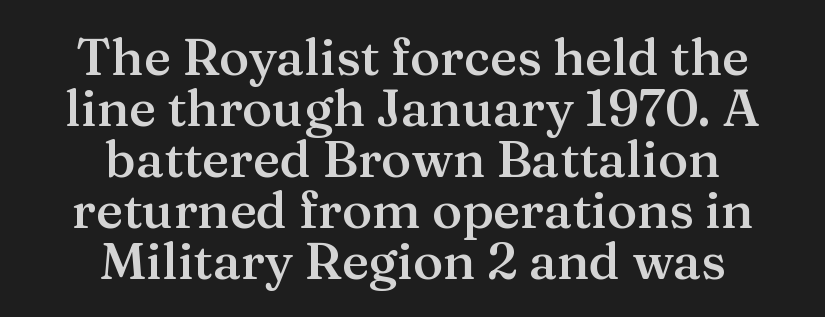
The image shows 51 px semibold serif type, upright; set centered, tight line spacing (1.0x), normal letter spacing, not underlined; medium stroke contrast and a medium x-height.
